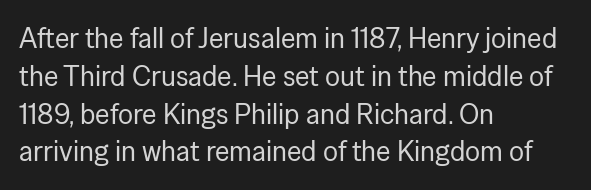
Summary of vertical rhythm: regular, with standard interline spacing. The strip under each line holds only bare page. Is this a fixed-width face? No — the glyphs have proportional, varying widths. What kind of face is this? One without serifs — a sans.
